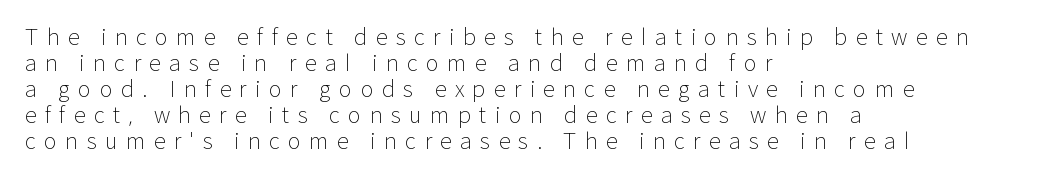
{"italic": "no", "bold": "no", "underline": "no", "align": "left", "line_spacing_ratio": 1.18, "letter_spacing": "wide", "letter_spacing_em": 0.38, "glyph_px": 22}
